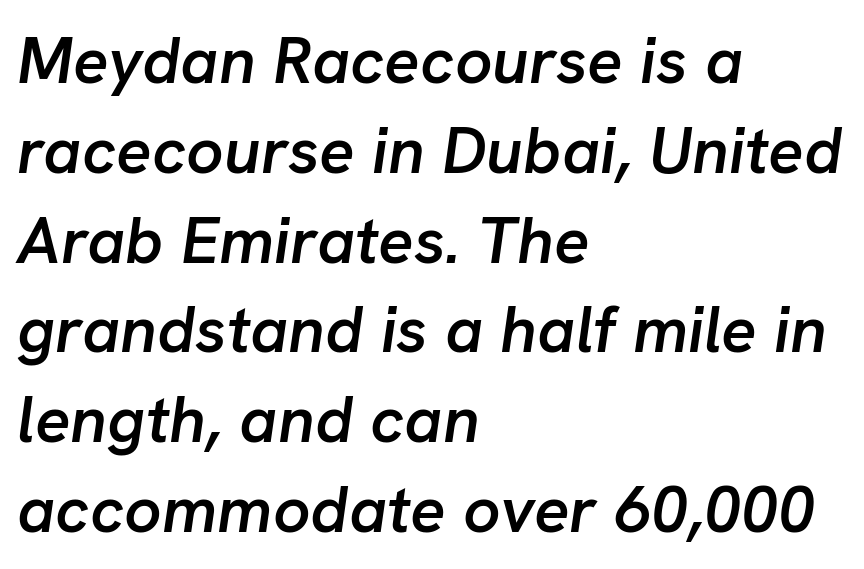
{"italic": "yes", "lean": "right", "slant_degrees": 8, "bold": "semi", "weight": "semibold", "width": "normal", "stroke_contrast": "low", "x_height": "medium", "monospaced": "no", "underline": "no", "align": "left", "line_spacing": "normal", "line_spacing_ratio": 1.36, "letter_spacing": "normal", "letter_spacing_em": 0.0, "glyph_px": 66}
